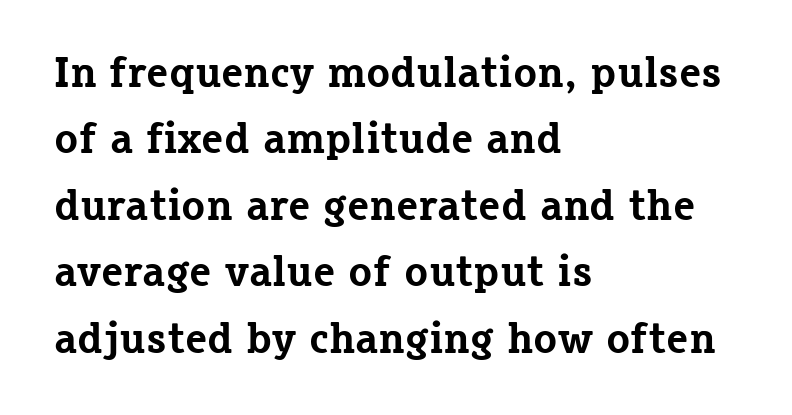
Q: Is the text bold? A: Yes.
Q: Is the text italic (slanted)? A: No, it is upright.
Q: Is the typeface a serif or a sans-serif typeface? A: Serif.
Q: Is the text underlined? A: No.
Q: How is the paragraph aligned? A: Left-aligned.
Q: Is the spacing between letters normal or unusually wide? A: Normal.
Q: Is the spacing between lines tight, normal or loose? A: Normal.
Q: Width (condensed, normal, or wide)? A: Normal.
Q: Stroke contrast? A: Low.
Q: x-height? A: Medium.
Q: Monospaced? A: No.
